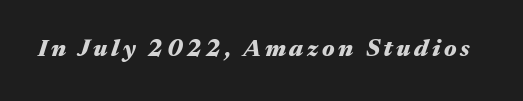
The space directly below the letters is spotless. The passage shown is emphatically bold. Style check: oblique.
